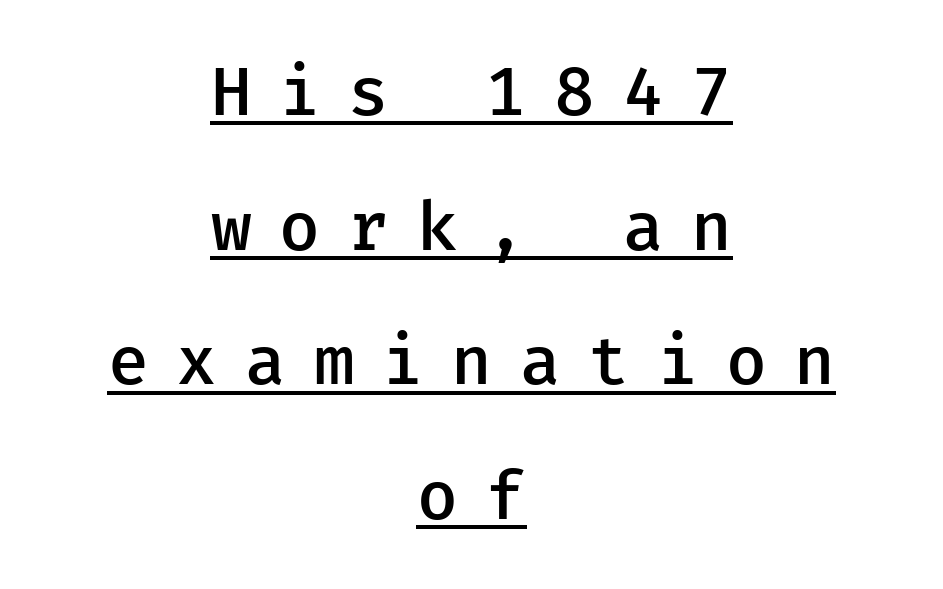
The image shows 68 px semibold sans-serif type, upright; set centered, loose line spacing (1.98x), unusually wide letter spacing (+0.41 em), underlined; low stroke contrast and a medium x-height.
